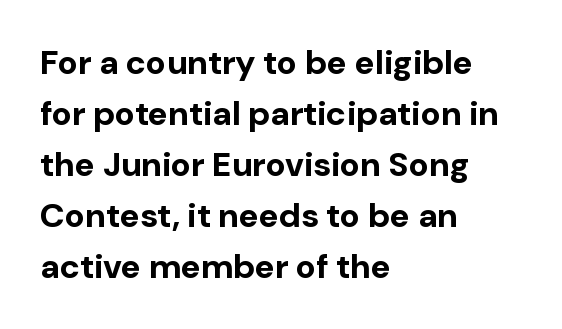
Q: Is the text bold? A: Yes.
Q: Is the text italic (slanted)? A: No, it is upright.
Q: Is the typeface a serif or a sans-serif typeface? A: Sans-serif.
Q: Is the text underlined? A: No.
Q: How is the paragraph aligned? A: Left-aligned.
Q: Is the spacing between letters normal or unusually wide? A: Normal.
Q: Is the spacing between lines tight, normal or loose? A: Normal.
Q: Width (condensed, normal, or wide)? A: Normal.
Q: Stroke contrast? A: Low.
Q: x-height? A: Medium.
Q: Monospaced? A: No.
